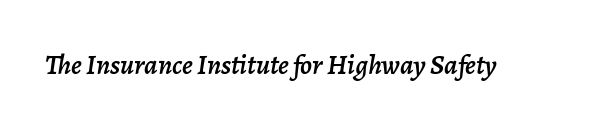
Q: Is the text italic (slanted)? A: Yes, it leans right by about 7 degrees.
Q: Is the text underlined? A: No.
Q: Is the spacing between letters normal or unusually wide? A: Normal.
Q: Width (condensed, normal, or wide)? A: Normal.
Q: Stroke contrast? A: Low.
Q: x-height? A: Medium.
Q: Monospaced? A: No.
